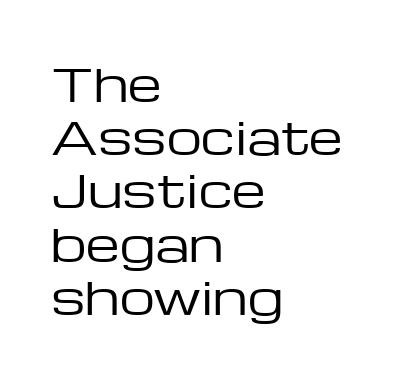
{"serif": "no", "italic": "no", "bold": "no", "weight": "regular", "width": "wide", "stroke_contrast": "low", "x_height": "medium", "monospaced": "no", "underline": "no", "align": "left", "line_spacing_ratio": 1.21, "letter_spacing": "normal", "letter_spacing_em": 0.0, "glyph_px": 44}
